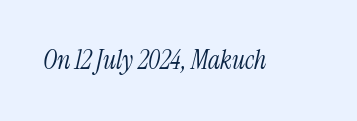
Vertical stems look standard width or narrower in stroke. Notice how the stems are inclined rather than vertical — that's the hallmark of italics. The words here are not underlined. Students, note that the glyphs here touch the page at normal intervals.
